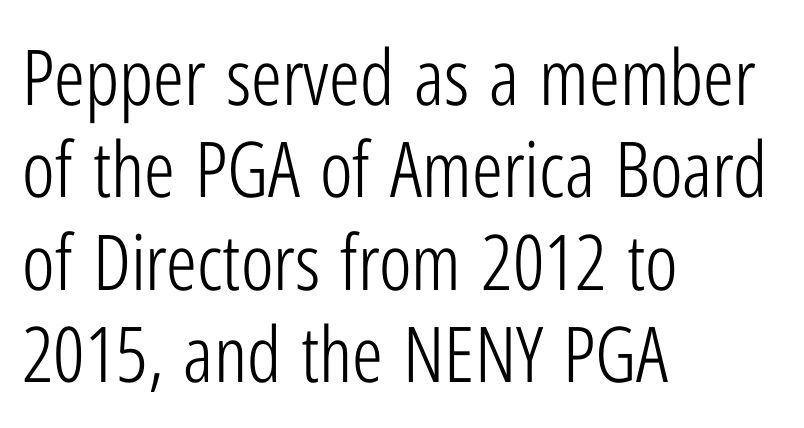
Q: Is the text bold? A: No.
Q: Is the text italic (slanted)? A: No, it is upright.
Q: Is the typeface a serif or a sans-serif typeface? A: Sans-serif.
Q: Is the text underlined? A: No.
Q: How is the paragraph aligned? A: Left-aligned.
Q: Is the spacing between letters normal or unusually wide? A: Normal.
Q: Width (condensed, normal, or wide)? A: Condensed.
Q: Stroke contrast? A: Low.
Q: x-height? A: Medium.
Q: Monospaced? A: No.
